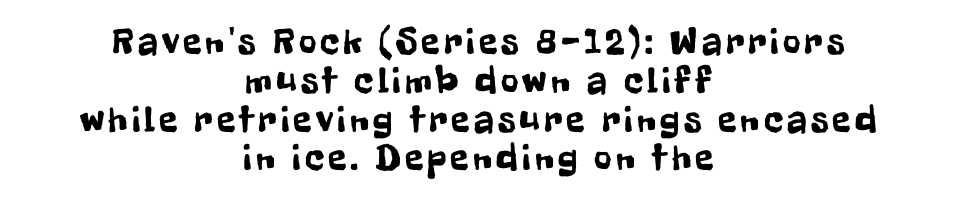
Q: Is the text italic (slanted)? A: No, it is upright.
Q: Is the typeface a serif or a sans-serif typeface? A: Sans-serif.
Q: Is the text underlined? A: No.
Q: How is the paragraph aligned? A: Centered.
Q: Is the spacing between lines tight, normal or loose? A: Tight.
Q: Width (condensed, normal, or wide)? A: Condensed.
Q: Stroke contrast? A: Low.
Q: x-height? A: Medium.
Q: Monospaced? A: No.
